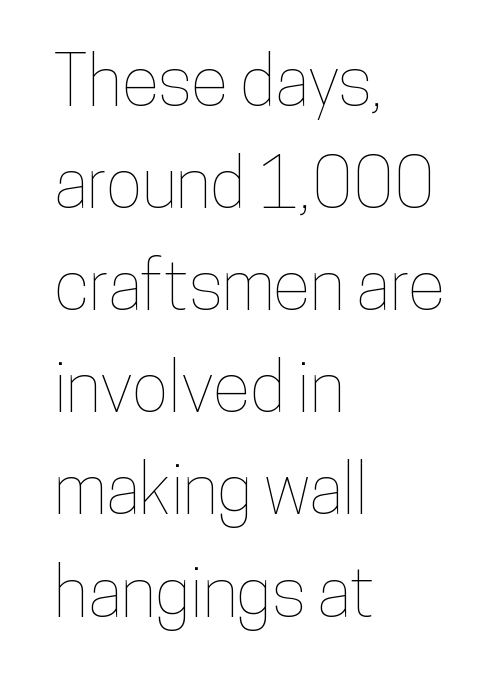
The image shows 69 px condensed type, upright; set left-aligned, normal line spacing (1.48x), normal letter spacing, not underlined; low stroke contrast and a medium x-height.
